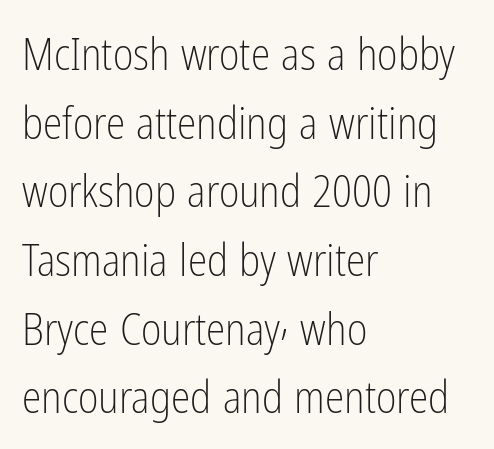
{"serif": "no", "italic": "no", "bold": "no", "weight": "light", "width": "condensed", "stroke_contrast": "low", "x_height": "medium", "monospaced": "no", "underline": "no", "align": "left", "line_spacing": "normal", "line_spacing_ratio": 1.56, "letter_spacing": "normal", "letter_spacing_em": 0.0, "glyph_px": 44}
